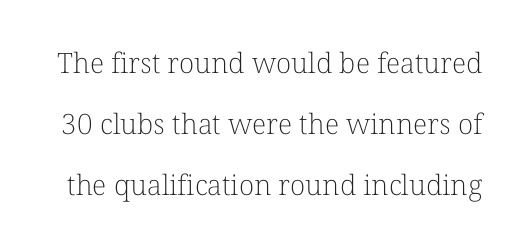
The image shows 28 px light serif type, upright; set loose line spacing (2.17x), normal letter spacing, not underlined; low stroke contrast and a medium x-height.
